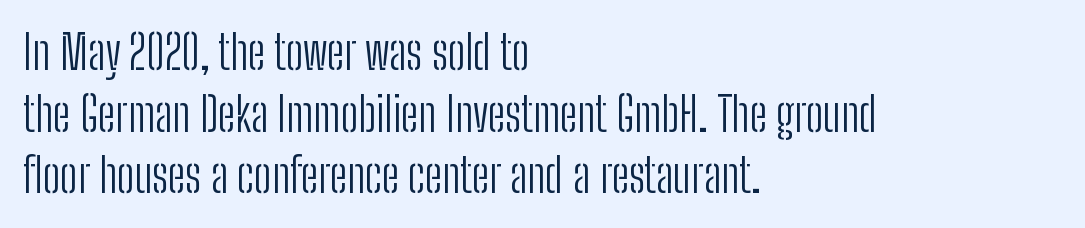
The image shows 47 px light, condensed sans-serif type, upright; set left-aligned, normal line spacing (1.31x), normal letter spacing, not underlined; low stroke contrast and a medium x-height.
